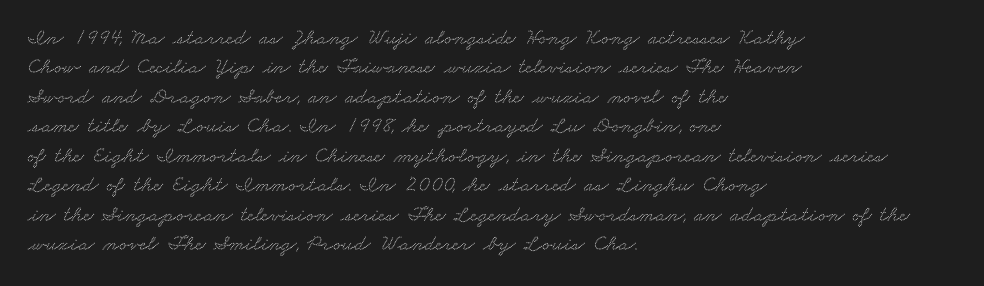
Q: Is the text underlined? A: No.
Q: How is the paragraph aligned? A: Left-aligned.
Q: Is the spacing between letters normal or unusually wide? A: Normal.
Q: Is the spacing between lines tight, normal or loose? A: Normal.
